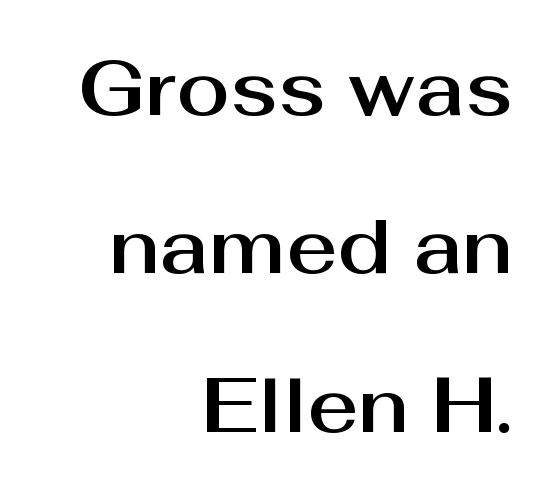
The image shows 78 px sans-serif type, upright; set right-aligned, loose line spacing (2.03x), normal letter spacing, not underlined; medium stroke contrast and a medium x-height.
